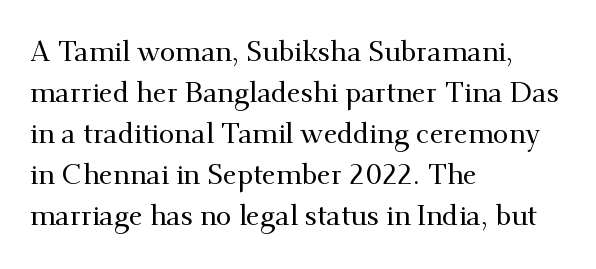
{"serif": "yes", "italic": "no", "width": "normal", "stroke_contrast": "medium", "x_height": "small", "monospaced": "no", "underline": "no", "align": "left", "line_spacing": "normal", "line_spacing_ratio": 1.46, "letter_spacing": "normal", "letter_spacing_em": 0.0, "glyph_px": 28}
